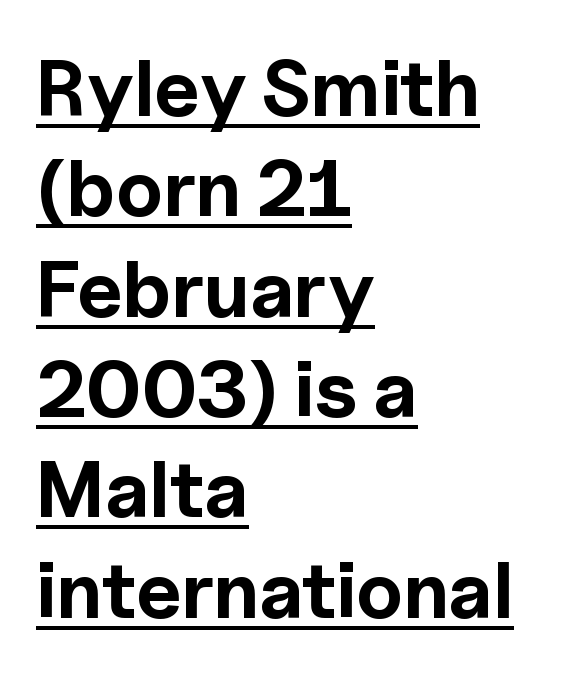
The image shows 79 px bold sans-serif type, upright; set left-aligned, normal line spacing (1.27x), normal letter spacing, underlined; a medium x-height.
